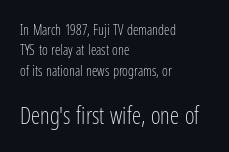
The image shows 23 px text type, upright; set left-aligned, normal line spacing (1.45x), normal letter spacing, not underlined; the second (bottom) block is 1.64x larger.
